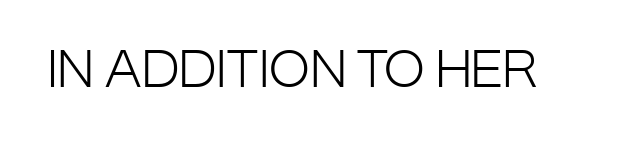
Q: Is the text bold? A: No.
Q: Is the text italic (slanted)? A: No, it is upright.
Q: Is the typeface a serif or a sans-serif typeface? A: Sans-serif.
Q: Is the text underlined? A: No.
Q: Is the spacing between letters normal or unusually wide? A: Normal.
Q: Width (condensed, normal, or wide)? A: Condensed.
Q: Stroke contrast? A: Low.
Q: x-height? A: Large.
Q: Monospaced? A: No.
